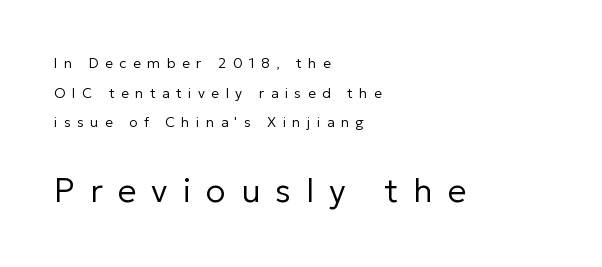
Character widths vary here, with narrow letters taking less room than wide ones. The cut favours lightness, reaching ordinary text weight at its darkest. The composition opens small and finishes big. The block of text is sparse from top to bottom, with ample space between rows.
